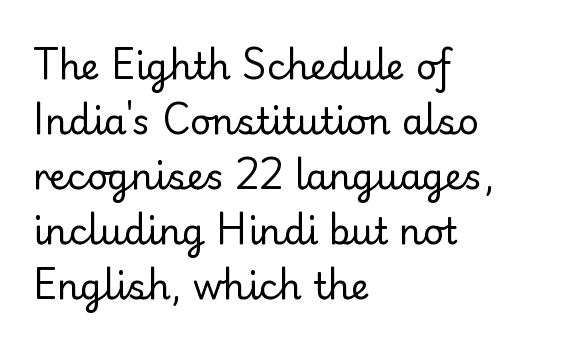
The image shows 36 px regular-weight sans-serif type, upright; set left-aligned, normal line spacing (1.53x), normal letter spacing, not underlined; low stroke contrast and a small x-height.
